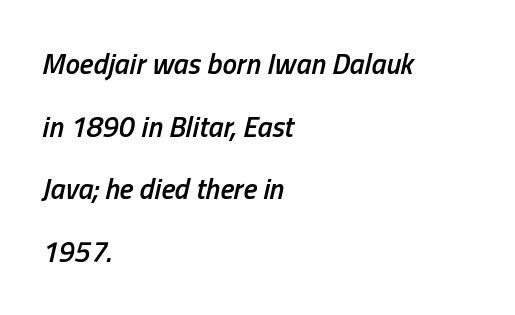
The passage shown is typed in a proportional face where columns would drift. The face used here is a semibold: visibly heavier than regular, lighter than bold. Here the glyphs are tracked normally, forming tight word shapes. Only glyphs here, with clear space below each row. Notice how the stems are inclined rather than vertical — that's the hallmark of italics.
